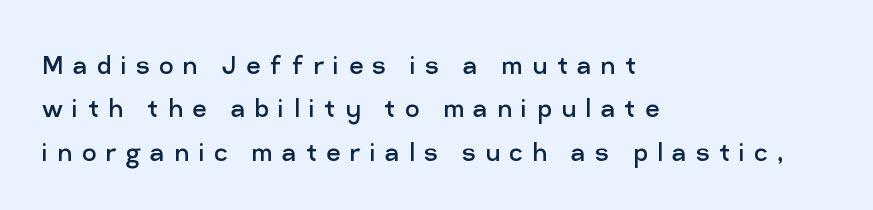
{"serif": "no", "italic": "no", "bold": "no", "weight": "regular", "width": "normal", "stroke_contrast": "low", "x_height": "medium", "monospaced": "no", "underline": "no", "align": "left", "line_spacing": "normal", "line_spacing_ratio": 1.4, "letter_spacing": "wide", "letter_spacing_em": 0.3, "glyph_px": 31}
